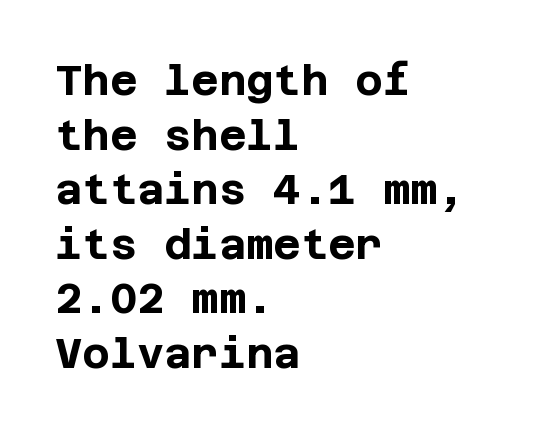
Standard letterfit; no display-style spreading of the glyphs. Weight check: bold — yes, fully. Alignment: flush left. Underline: absent. Successive baselines arrive at the customary interval.
